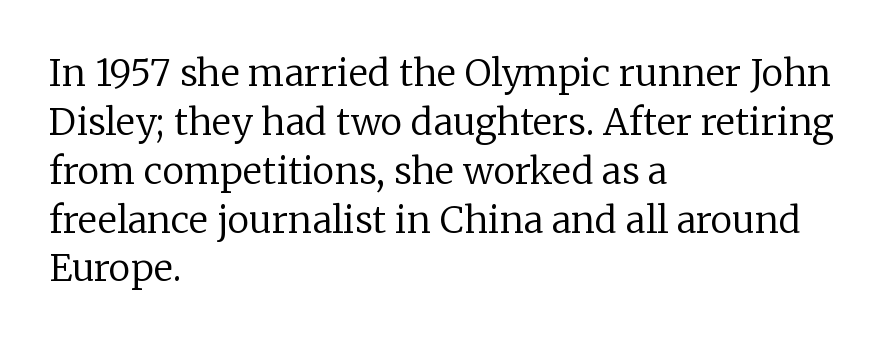
The image shows 37 px regular-weight serif type, upright; set left-aligned, normal line spacing (1.32x), normal letter spacing, not underlined; low stroke contrast and a medium x-height.
